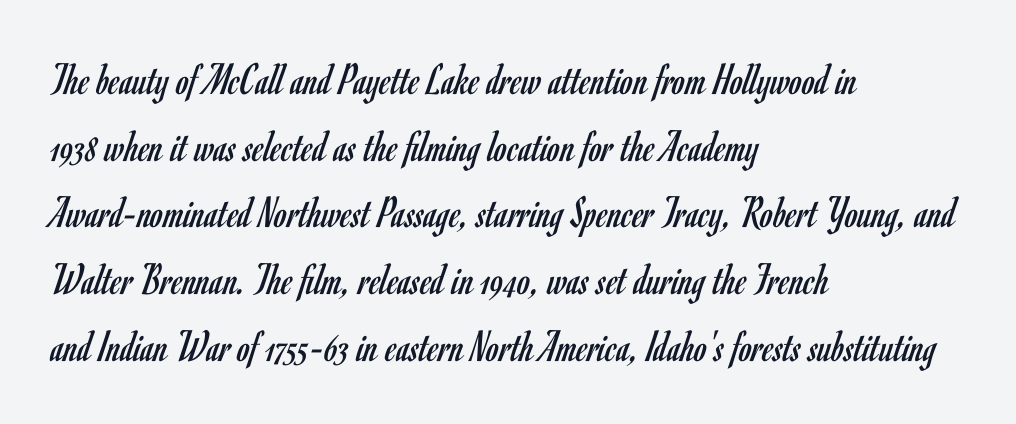
Q: Is the text bold? A: No.
Q: Is the text italic (slanted)? A: Yes.
Q: Is the typeface a serif or a sans-serif typeface? A: Sans-serif.
Q: Is the text underlined? A: No.
Q: How is the paragraph aligned? A: Left-aligned.
Q: Is the spacing between letters normal or unusually wide? A: Normal.
Q: Is the spacing between lines tight, normal or loose? A: Normal.
Q: Width (condensed, normal, or wide)? A: Condensed.
Q: Stroke contrast? A: Low.
Q: x-height? A: Small.
Q: Monospaced? A: No.
